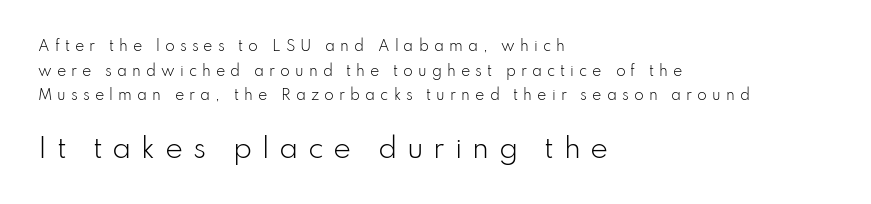
The image shows 27 px text type, upright; set left-aligned, line spacing 1.76x, unusually wide letter spacing (+0.36 em), not underlined; the second (bottom) block is 1.93x larger.
